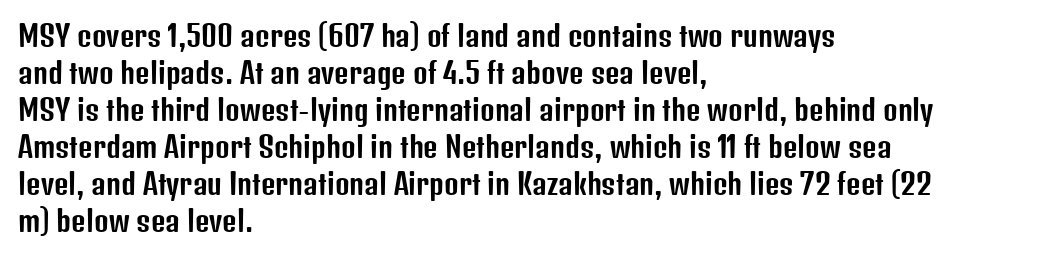
Horizontal alignment here is leftward, the default for most running prose. Every stem runs plumb, perpendicular to the baseline. Vertically, the passage feels balanced, rows spaced as you'd expect. Here the designer chose a conventional face with non-uniform glyph widths. Any mark beneath the type? The region is blank. Characters follow at the spacing the type designer built in.
